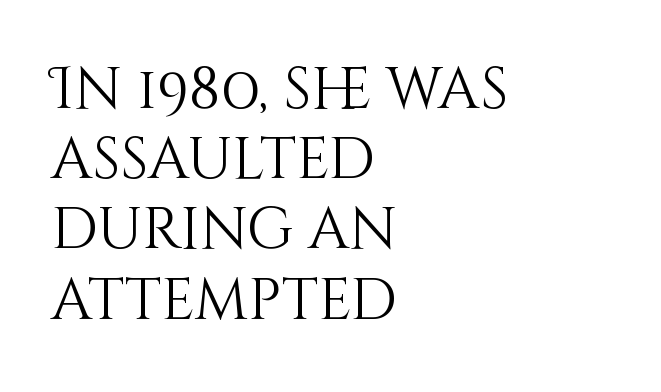
{"italic": "no", "bold": "no", "weight": "light", "width": "normal", "stroke_contrast": "medium", "x_height": "large", "monospaced": "no", "underline": "no", "align": "left", "line_spacing_ratio": 1.21, "letter_spacing": "normal", "letter_spacing_em": 0.0, "glyph_px": 58}
